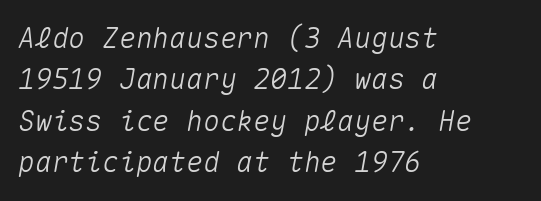
Nobody drew a line under any word here. Tracking here is standard; glyphs follow each other at the usual distance. Horizontal alignment here is leftward, the default for most running prose. How would I describe the line gaps? Plain and ordinary. Slanted lettering throughout. Each letter, wide or thin by design, is forced into the same width here.
